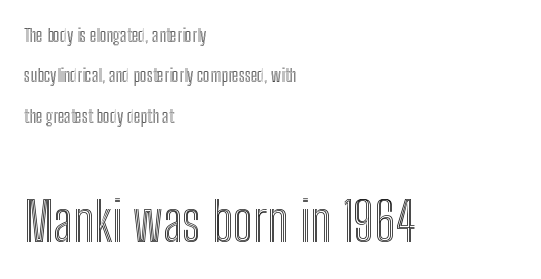
{"italic": "no", "width": "condensed", "x_height": "medium", "monospaced": "no", "underline": "no", "align": "left", "line_spacing": "loose", "line_spacing_ratio": 2.24, "letter_spacing": "normal", "letter_spacing_em": 0.0, "larger_block": "second", "size_ratio": 3.0, "glyph_px": 54}
